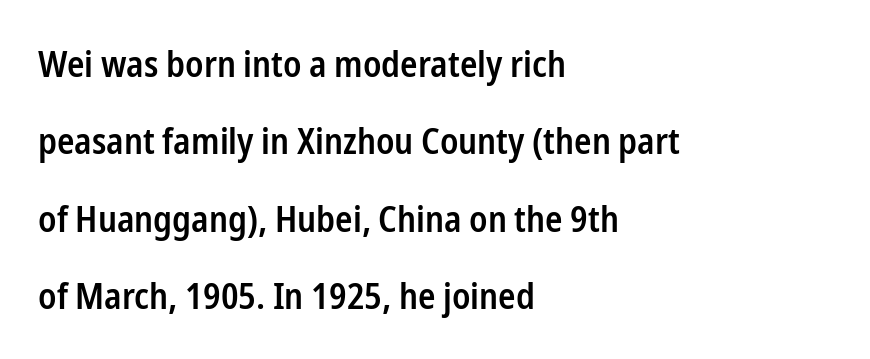
There is no visible air inserted between adjacent glyphs. Looks like regular typesetting: each glyph gets only the width it needs. The baseline area is clear. The face used here is a sans, in the tradition of grotesques and geometrics. A bit beefed up — I'd call it semibold rather than bold. You could fit nearly another row in the gap between these rows.
